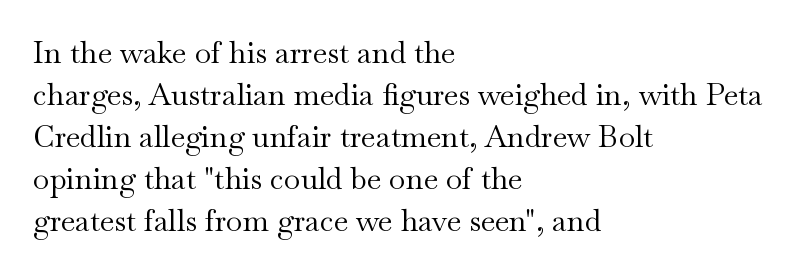
The image shows 30 px regular-weight, wide serif type, upright; set left-aligned, normal line spacing (1.4x), normal letter spacing, not underlined; medium stroke contrast and a small x-height.
